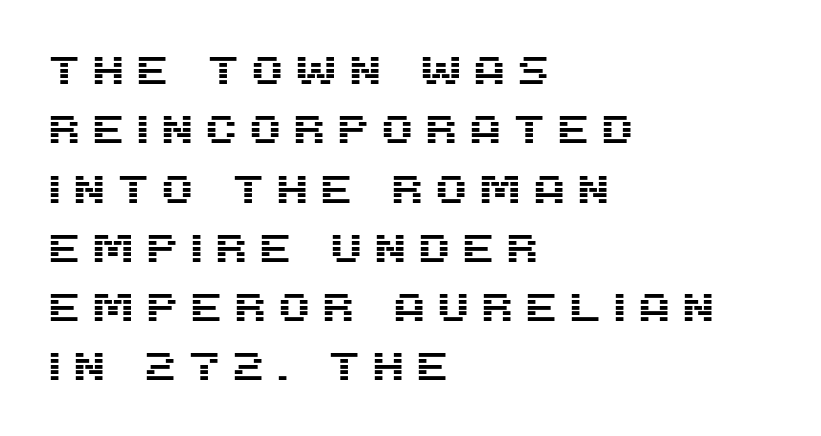
A student would call this left alignment; a typographer would say flush left, rag right. The passage shown is typed in a proportional face where columns would drift. A clean baseline with only descenders dipping below it. Tracking value appears strongly positive — letters spread wide. Posture: vertical. These lines sit exactly where default settings would place them.
